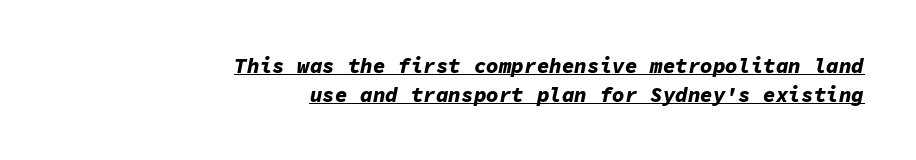
{"italic": "yes", "lean": "right", "slant_degrees": 11, "bold": "yes", "underline": "yes", "align": "right", "line_spacing": "normal", "line_spacing_ratio": 1.38, "letter_spacing": "normal", "letter_spacing_em": 0.0, "glyph_px": 21}
